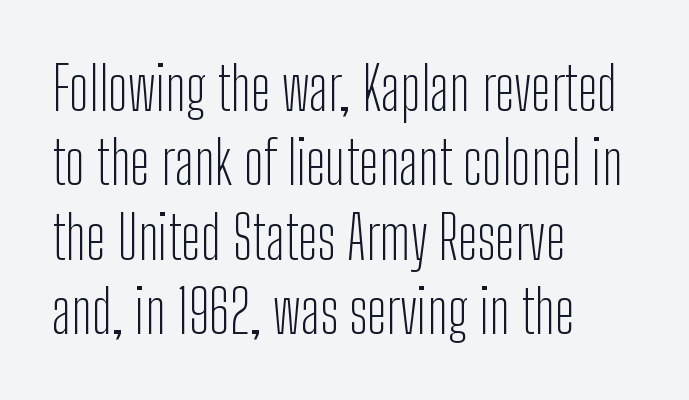
Q: Is the text bold? A: No.
Q: Is the text italic (slanted)? A: No, it is upright.
Q: Is the typeface a serif or a sans-serif typeface? A: Sans-serif.
Q: Is the text underlined? A: No.
Q: How is the paragraph aligned? A: Left-aligned.
Q: Is the spacing between letters normal or unusually wide? A: Normal.
Q: Is the spacing between lines tight, normal or loose? A: Normal.
Q: Width (condensed, normal, or wide)? A: Condensed.
Q: Stroke contrast? A: Low.
Q: x-height? A: Medium.
Q: Monospaced? A: No.
